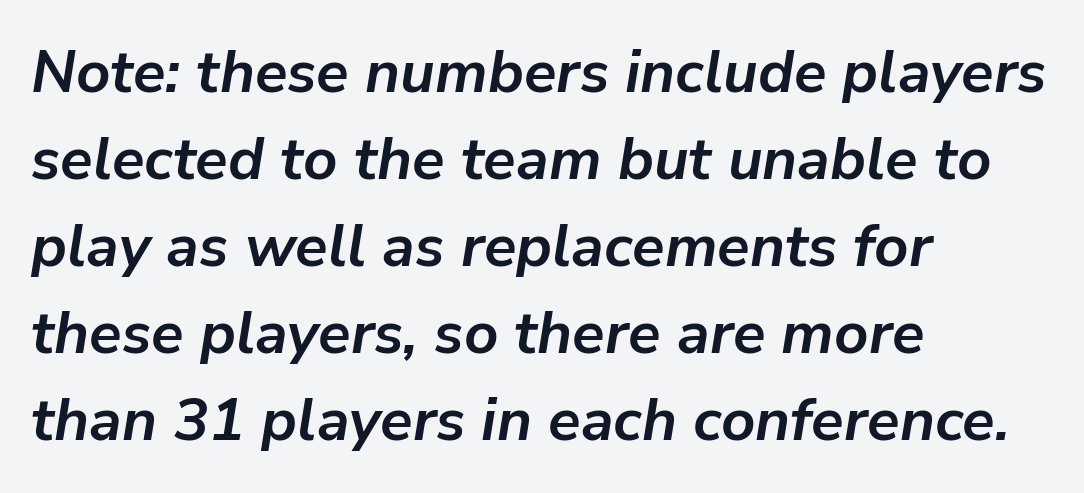
{"italic": "yes", "lean": "right", "slant_degrees": 9, "bold": "yes", "weight": "semibold", "width": "normal", "stroke_contrast": "low", "x_height": "medium", "monospaced": "no", "underline": "no", "align": "left", "line_spacing": "normal", "line_spacing_ratio": 1.45, "letter_spacing": "normal", "letter_spacing_em": 0.0, "glyph_px": 60}
